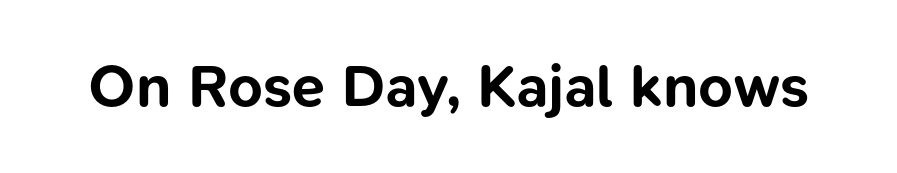
Does extra space separate the letters? No, they use regular spacing. Are there feet on the stems? There aren't — it's a sans. Here the designer chose a conventional face with non-uniform glyph widths. Letters rest on an invisible, unmarked baseline. The letters stand upright; this is a roman face.
